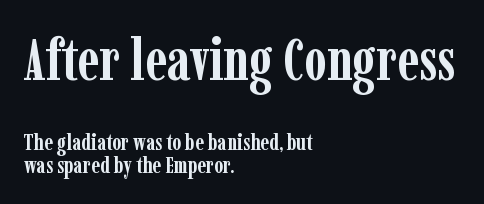
Q: Is the text bold? A: Yes.
Q: Is the text italic (slanted)? A: No, it is upright.
Q: Is the typeface a serif or a sans-serif typeface? A: Serif.
Q: Is the text underlined? A: No.
Q: How is the paragraph aligned? A: Left-aligned.
Q: Is the spacing between letters normal or unusually wide? A: Normal.
Q: Is the spacing between lines tight, normal or loose? A: Tight.
Q: Which block of text is set in a larger size, the first (top) or the second (bottom)? A: The first (top) one.
Q: Width (condensed, normal, or wide)? A: Condensed.
Q: Stroke contrast? A: Low.
Q: x-height? A: Medium.
Q: Monospaced? A: No.
